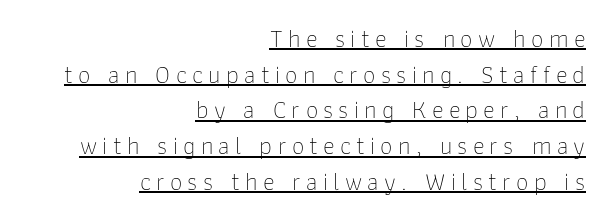
Evenly set lines give the paragraph a standard silhouette. Stroke thickness stays within the range of a standard reading face or lighter. The rendering inserts visible extra space after every character. In terms of posture, this sample is upright. Visually the block forms a straight wall on the right and a jagged coastline on the left. Like a heading marked for emphasis, these lines bear an underscore.
